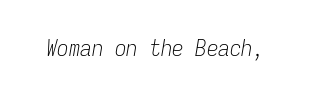
Short note: letters normally spaced. A typesetter would mark this as italic. The face looks like a standard text weight, possibly lighter. Lines of text with bare space underneath.
